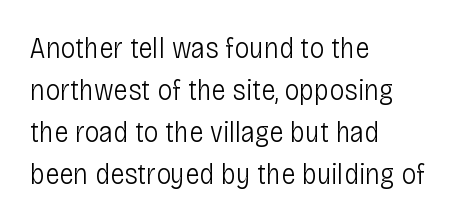
The image shows 30 px light, condensed sans-serif type, upright; set left-aligned, normal line spacing (1.4x), normal letter spacing, not underlined; low stroke contrast and a large x-height.
